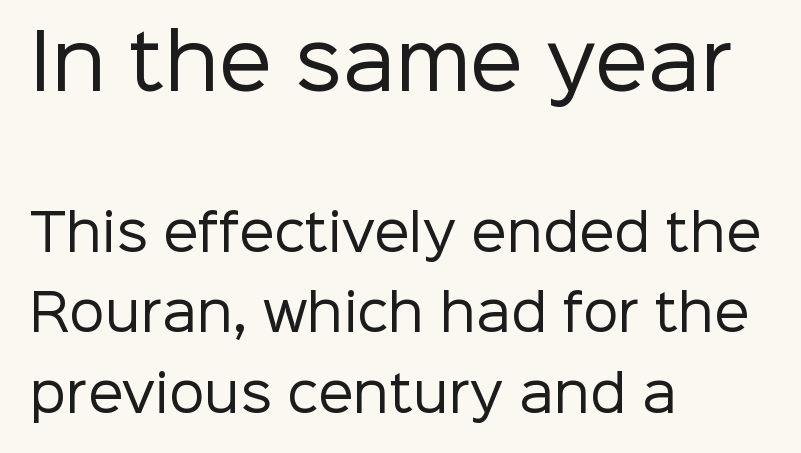
{"serif": "no", "italic": "no", "bold": "no", "weight": "regular", "width": "normal", "stroke_contrast": "low", "x_height": "medium", "monospaced": "no", "underline": "no", "align": "left", "line_spacing": "normal", "line_spacing_ratio": 1.61, "letter_spacing": "normal", "letter_spacing_em": 0.0, "larger_block": "first", "size_ratio": 1.5, "glyph_px": 75}
